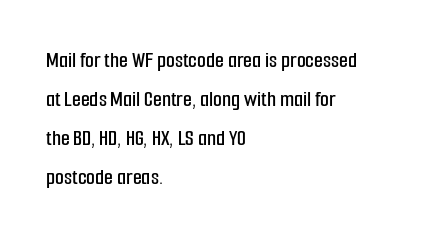
Q: Is the text italic (slanted)? A: No, it is upright.
Q: Is the text underlined? A: No.
Q: How is the paragraph aligned? A: Left-aligned.
Q: Is the spacing between letters normal or unusually wide? A: Normal.
Q: Is the spacing between lines tight, normal or loose? A: Normal.
